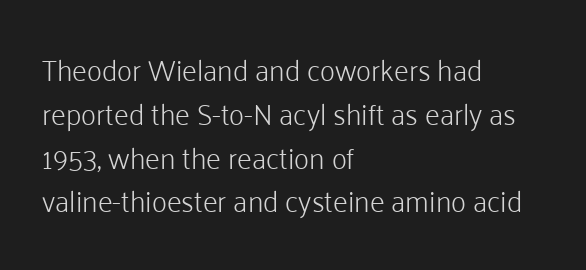
The image shows 29 px light sans-serif type, upright; set left-aligned, normal line spacing (1.51x), normal letter spacing, not underlined; low stroke contrast and a medium x-height.
